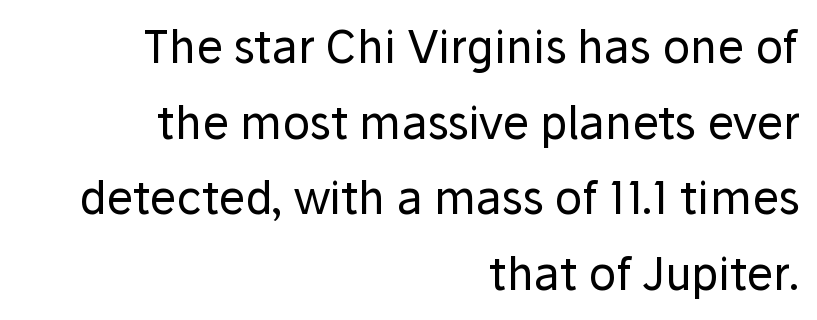
Every stem runs plumb, perpendicular to the baseline. Descender tails drop into unmarked territory. Right-aligned paragraph, ragged on the left. Honestly, the row spacing looks completely unremarkable. Tracking value appears to be zero — textbook default spacing.
